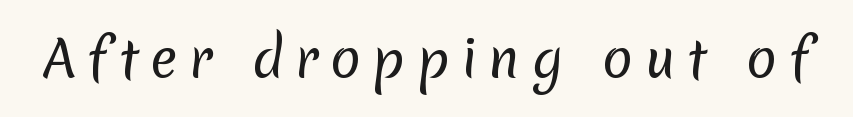
The image shows 51 px regular-weight sans-serif type; set unusually wide letter spacing (+0.22 em), not underlined; low stroke contrast and a medium x-height.
